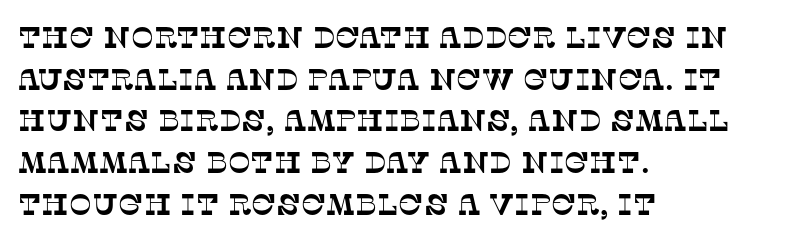
The image shows 30 px serif type; set left-aligned, normal line spacing (1.39x), normal letter spacing, not underlined; low stroke contrast and a large x-height.
